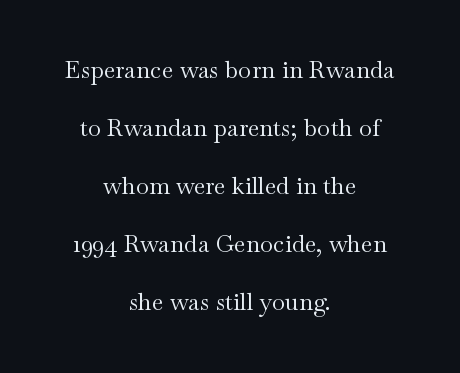
{"italic": "no", "bold": "no", "underline": "no", "align": "center", "line_spacing": "loose", "line_spacing_ratio": 2.42, "letter_spacing": "normal", "letter_spacing_em": 0.0, "glyph_px": 24}
